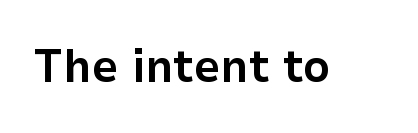
The letters advance in unequal steps, a hallmark of proportional type. The line texture is even and compact thanks to regular tracking. Look at the stroke-to-counter ratio: heavy, a bold. Classification — sans serif.
